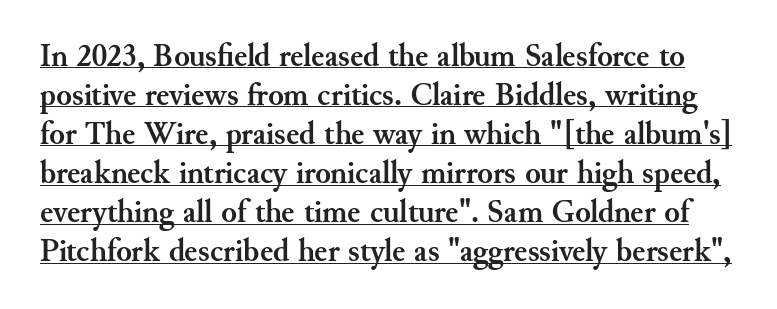
{"serif": "yes", "italic": "no", "bold": "yes", "weight": "semibold", "width": "normal", "stroke_contrast": "medium", "x_height": "small", "monospaced": "no", "underline": "yes", "line_spacing_ratio": 1.22, "letter_spacing": "normal", "letter_spacing_em": 0.0, "glyph_px": 32}
